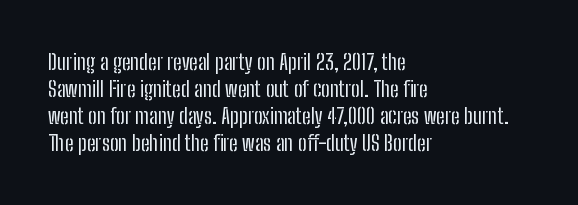
Beneath every word, the page is bare. The lettering holds an erect, upright posture throughout. Caption: face not bold, strokes unweighted. The gaps between neighbouring characters are ordinary and unremarkable.
